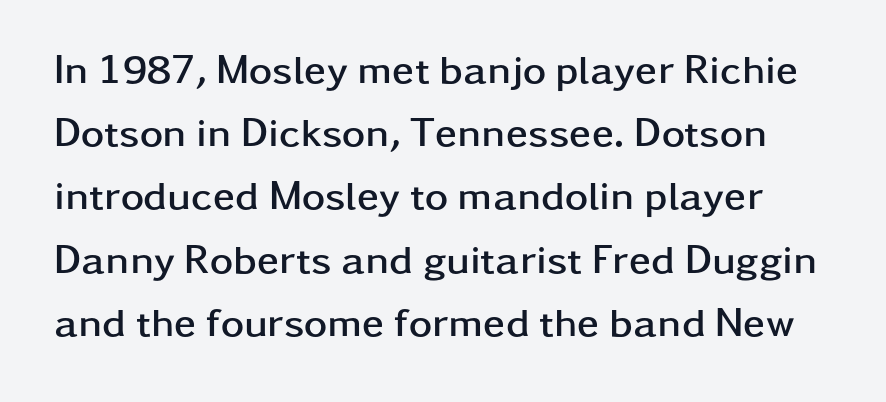
Does the leading feel generous? No, just average. The lettering stays uniformly vertical, giving the passage a roman look. Does extra space separate the letters? No, they use regular spacing. The rendering shows plain stroke endings on the letterforms — a sans-serif design. Look at the stroke-to-counter ratio: heavy, a bold.
